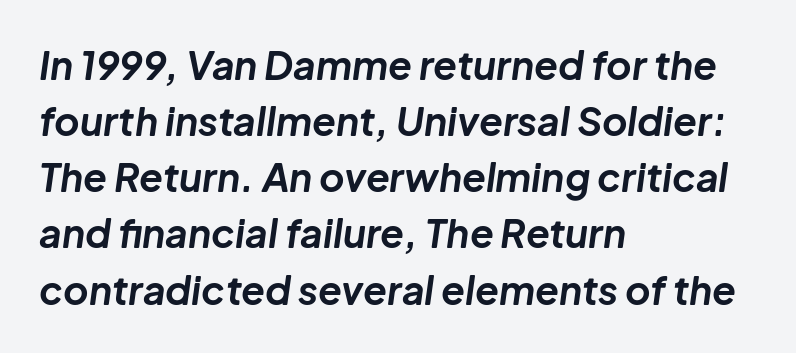
Q: Is the text bold? A: Yes.
Q: Is the text italic (slanted)? A: Yes, it leans right by about 8 degrees.
Q: Is the text underlined? A: No.
Q: How is the paragraph aligned? A: Left-aligned.
Q: Is the spacing between letters normal or unusually wide? A: Normal.
Q: Is the spacing between lines tight, normal or loose? A: Normal.
Q: Width (condensed, normal, or wide)? A: Normal.
Q: Stroke contrast? A: Low.
Q: x-height? A: Medium.
Q: Monospaced? A: No.
